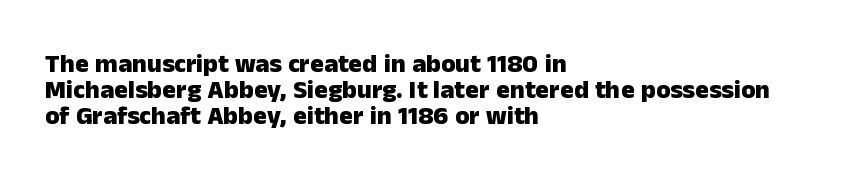
Italic: no, the glyphs are upright roman. Here the glyphs are tracked normally, forming tight word shapes. Every letter is thick-stroked: bold, no question. Decoration check: the copy has no underline. The passage is arranged the way most books set body copy — flush left.
